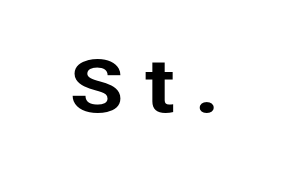
Q: Is the text italic (slanted)? A: No, it is upright.
Q: Is the typeface a serif or a sans-serif typeface? A: Sans-serif.
Q: Is the text underlined? A: No.
Q: Is the spacing between letters normal or unusually wide? A: Unusually wide.
Q: Width (condensed, normal, or wide)? A: Normal.
Q: Stroke contrast? A: Low.
Q: x-height? A: Medium.
Q: Monospaced? A: No.
